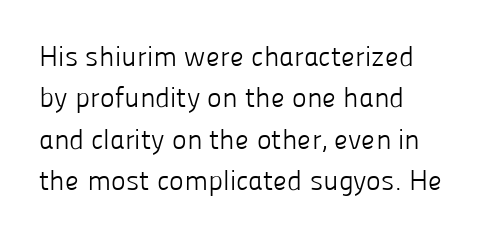
A light-to-regular cut is what we see here. To sum up the face: it is a sans, with no serifs. Looks like regular typesetting: each glyph gets only the width it needs. Unlike italic type, these characters show no tilt at all.
